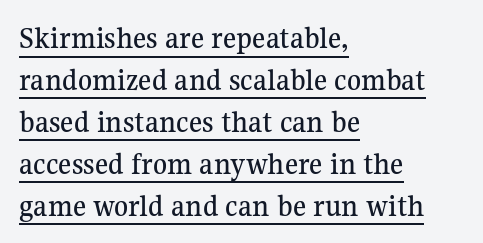
{"serif": "yes", "italic": "no", "width": "normal", "stroke_contrast": "medium", "x_height": "medium", "monospaced": "no", "underline": "yes", "align": "left", "line_spacing": "normal", "line_spacing_ratio": 1.31, "letter_spacing": "normal", "letter_spacing_em": 0.0, "glyph_px": 32}
